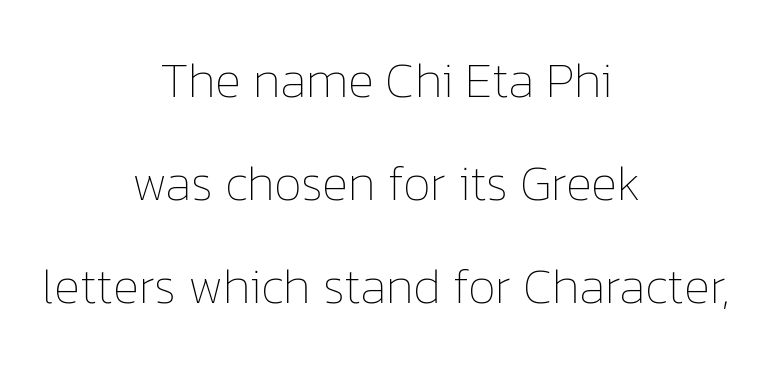
{"italic": "no", "bold": "no", "weight": "thin", "width": "normal", "stroke_contrast": "low", "x_height": "medium", "monospaced": "no", "underline": "no", "align": "center", "line_spacing": "loose", "line_spacing_ratio": 2.06, "letter_spacing": "normal", "letter_spacing_em": 0.0, "glyph_px": 50}
